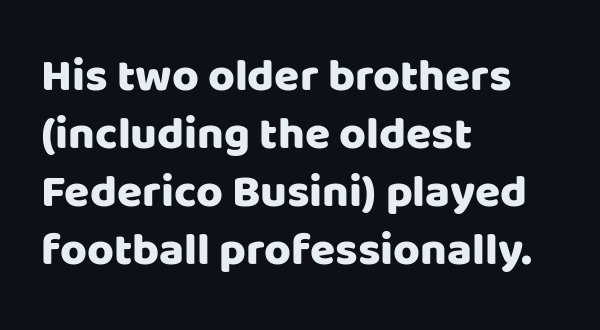
The image shows 46 px sans-serif type, upright; set left-aligned, normal line spacing (1.26x), normal letter spacing, not underlined; low stroke contrast and a large x-height.
